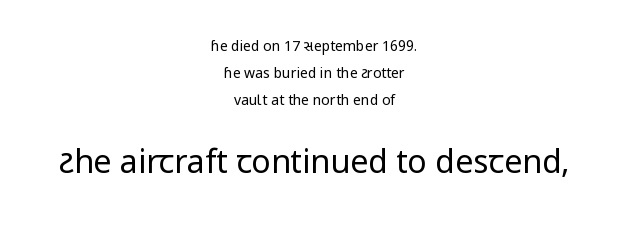
The image shows 32 px regular-weight sans-serif type, upright; set centered, loose line spacing (1.92x), normal letter spacing, not underlined; the second (bottom) block is 2.29x larger; low stroke contrast and a medium x-height.
